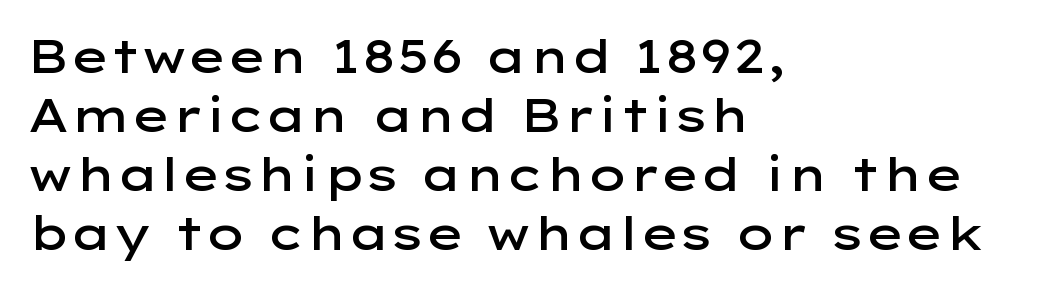
The image shows 46 px semibold, wide sans-serif type, upright; set left-aligned, normal line spacing (1.28x), normal letter spacing, not underlined; low stroke contrast and a medium x-height.
